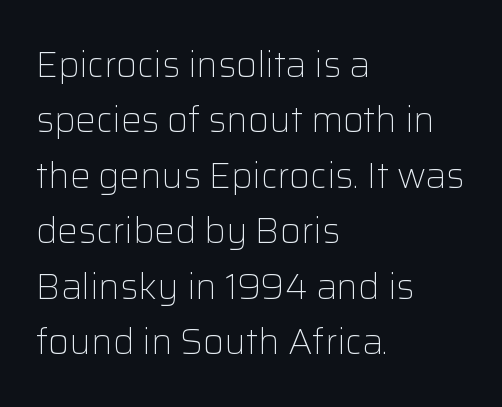
The glyphs are unaccompanied by any horizontal stroke below them. The letters stand straight up with perfectly vertical stems. Short note: letters normally spaced. Alignment: flush left. You could not count columns in this text — the font is proportionally spaced. Typographically, this falls in the sans-serif category.
